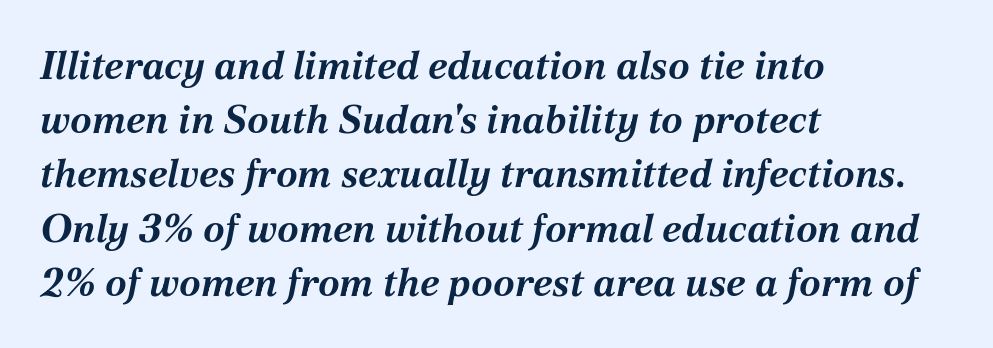
{"italic": "yes", "lean": "right", "slant_degrees": 12, "bold": "yes", "weight": "bold", "width": "normal", "stroke_contrast": "medium", "x_height": "medium", "monospaced": "no", "underline": "no", "align": "left", "line_spacing": "normal", "line_spacing_ratio": 1.39, "letter_spacing": "normal", "letter_spacing_em": 0.0, "glyph_px": 39}
